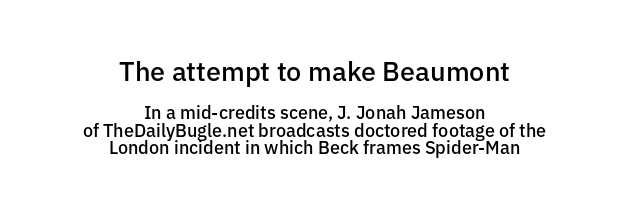
The image shows 27 px text type, upright; set centered, tight line spacing (0.98x), normal letter spacing, not underlined; the first (top) block is 1.5x larger.
